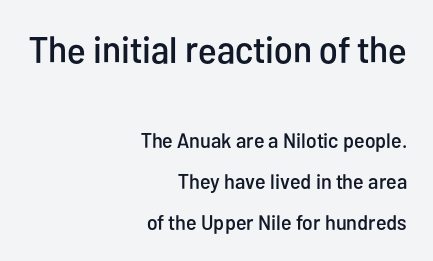
Q: Is the text italic (slanted)? A: No, it is upright.
Q: Is the typeface a serif or a sans-serif typeface? A: Sans-serif.
Q: Is the text underlined? A: No.
Q: How is the paragraph aligned? A: Right-aligned.
Q: Is the spacing between letters normal or unusually wide? A: Normal.
Q: Is the spacing between lines tight, normal or loose? A: Loose.
Q: Which block of text is set in a larger size, the first (top) or the second (bottom)? A: The first (top) one.
Q: Width (condensed, normal, or wide)? A: Condensed.
Q: Stroke contrast? A: Low.
Q: x-height? A: Medium.
Q: Monospaced? A: No.
